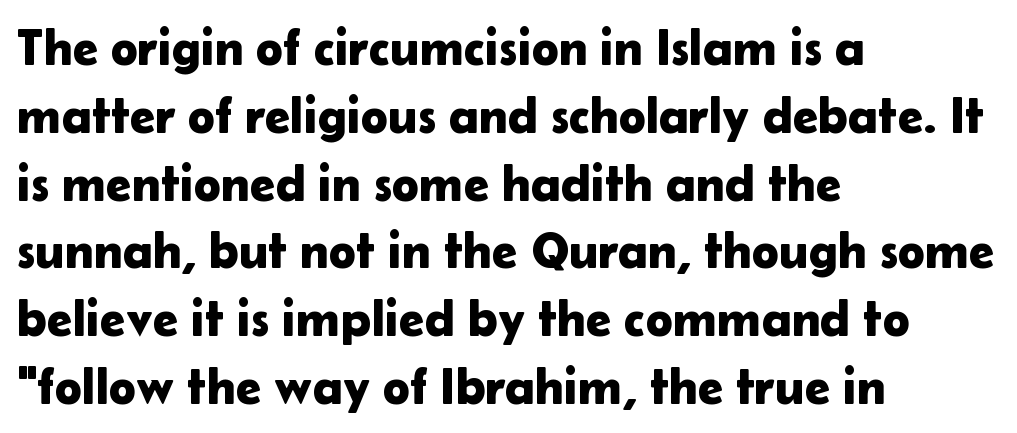
{"serif": "no", "italic": "no", "width": "normal", "stroke_contrast": "low", "x_height": "medium", "monospaced": "no", "underline": "no", "align": "left", "line_spacing": "normal", "line_spacing_ratio": 1.33, "letter_spacing": "normal", "letter_spacing_em": 0.0, "glyph_px": 51}
